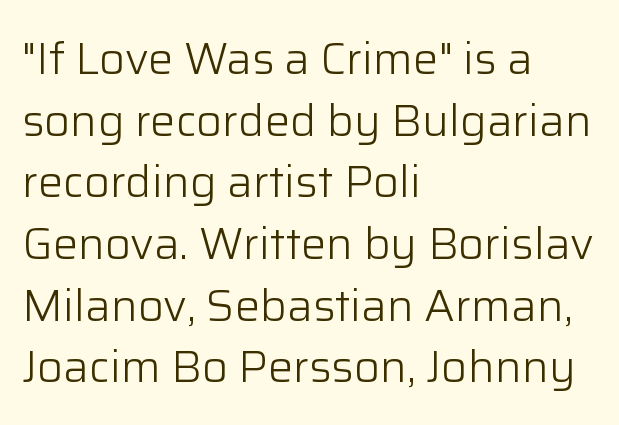
The image shows 45 px light sans-serif type, upright; set left-aligned, normal line spacing (1.37x), normal letter spacing, not underlined; low stroke contrast and a medium x-height.
